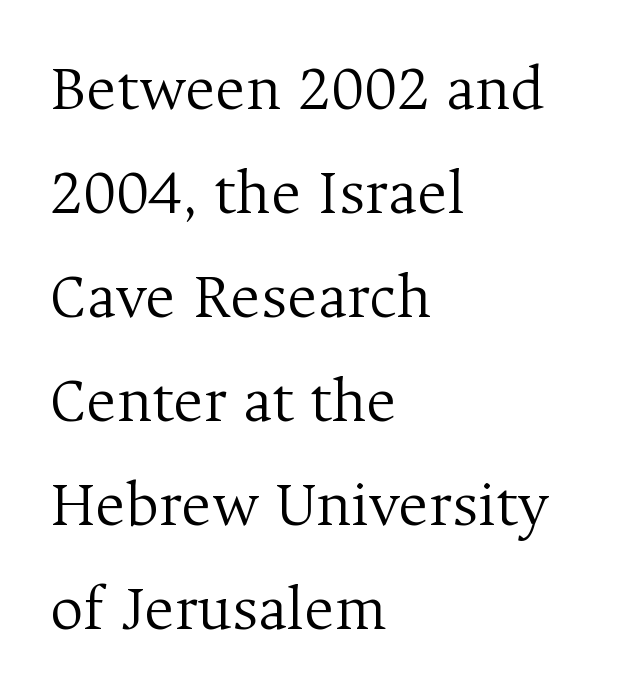
Examine the stroke ends and you'll spot serifs. How would I describe the line gaps? Plain and ordinary. The characters are drawn with everyday or finer stroke widths. Varying glyph widths throughout — classic text-font behaviour. Short and long lines alike share a common starting point at left.
